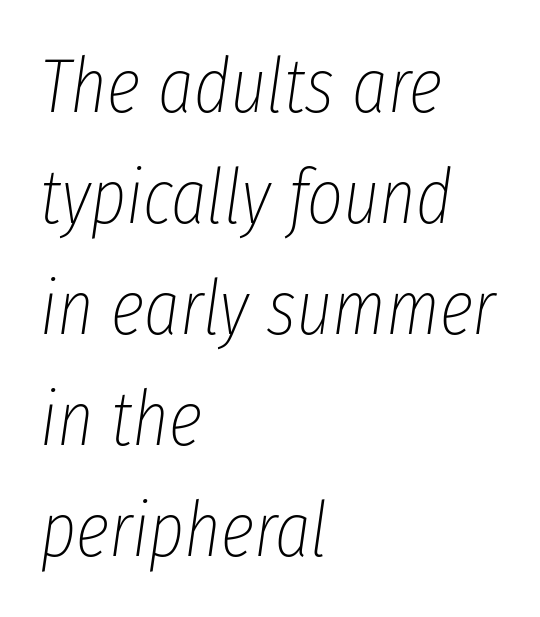
{"italic": "yes", "lean": "right", "slant_degrees": 8, "bold": "no", "weight": "thin", "width": "condensed", "stroke_contrast": "low", "x_height": "medium", "monospaced": "no", "underline": "no", "align": "left", "line_spacing": "normal", "line_spacing_ratio": 1.44, "letter_spacing": "normal", "letter_spacing_em": 0.0, "glyph_px": 77}
